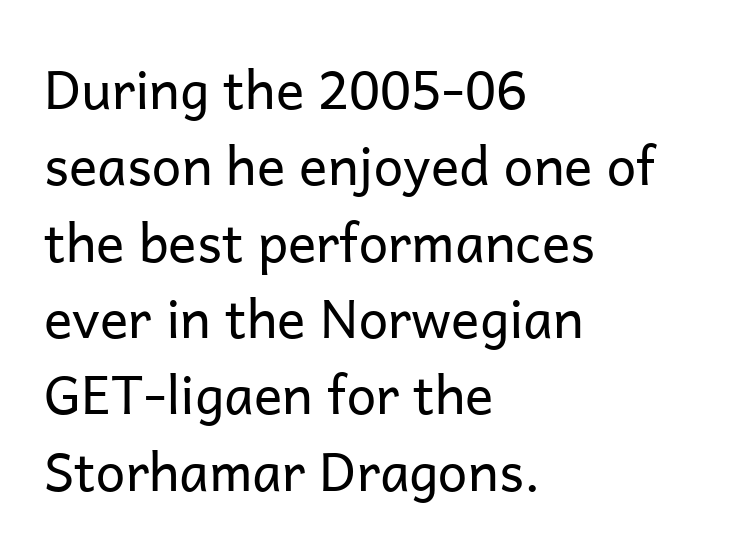
Q: Is the text bold? A: No.
Q: Is the text italic (slanted)? A: No, it is upright.
Q: Is the typeface a serif or a sans-serif typeface? A: Sans-serif.
Q: Is the text underlined? A: No.
Q: How is the paragraph aligned? A: Left-aligned.
Q: Is the spacing between letters normal or unusually wide? A: Normal.
Q: Is the spacing between lines tight, normal or loose? A: Normal.
Q: Width (condensed, normal, or wide)? A: Normal.
Q: Stroke contrast? A: Low.
Q: x-height? A: Medium.
Q: Monospaced? A: No.
